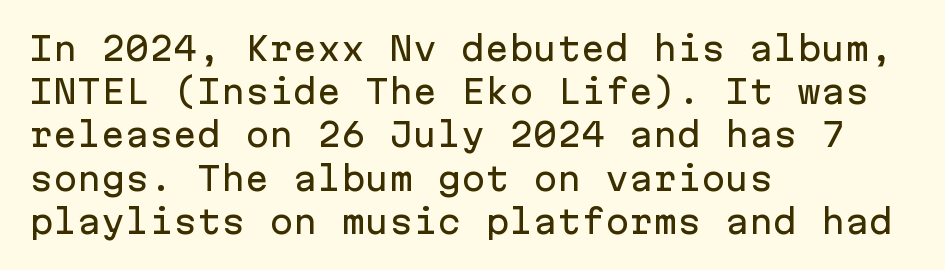
This rendering leaves character spacing at its baseline value. This sample uses a sans-serif face. Line beginnings align vertically; line endings do not. Spacing verdict: monospaced, one width for all characters. A roman cut, with each character standing at attention.
